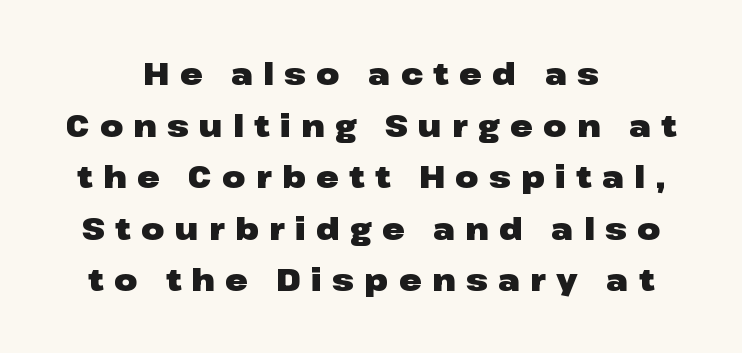
The image shows 30 px heavy, wide sans-serif type, upright; set centered, line spacing 1.72x, unusually wide letter spacing (+0.35 em), not underlined; low stroke contrast and a medium x-height.
